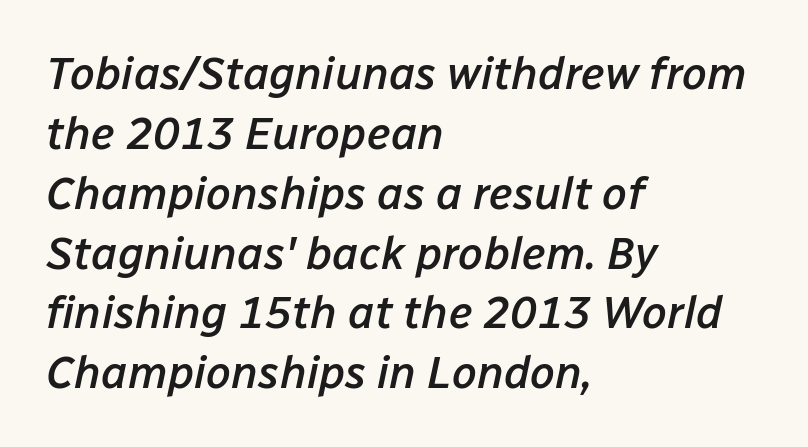
The image shows 45 px semibold type, italic (leaning right); set left-aligned, normal line spacing (1.33x), normal letter spacing, not underlined; low stroke contrast and a medium x-height.
